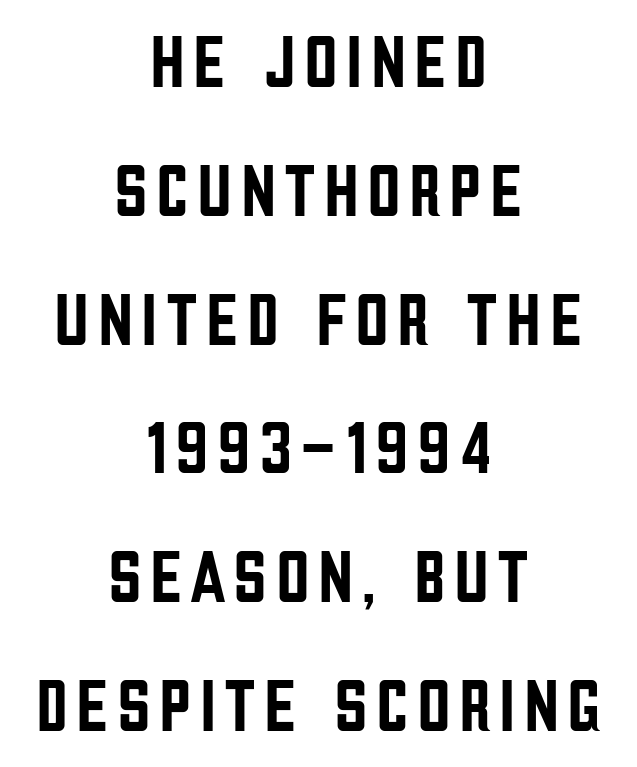
{"serif": "no", "italic": "no", "width": "condensed", "stroke_contrast": "low", "x_height": "large", "monospaced": "no", "underline": "no", "align": "center", "line_spacing_ratio": 1.74, "glyph_px": 74}
